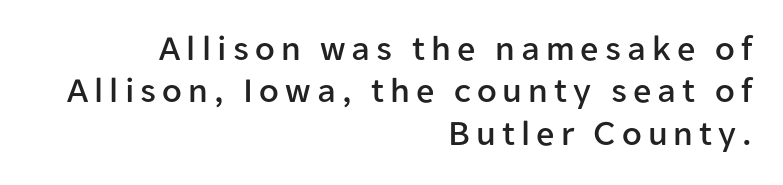
The image shows 36 px sans-serif type, upright; set right-aligned, line spacing 1.18x, not underlined; low stroke contrast and a medium x-height.
